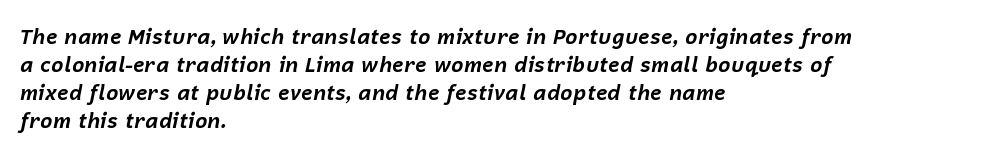
The image shows 21 px bold type, italic (leaning right); set left-aligned, normal line spacing (1.33x), normal letter spacing, not underlined.
